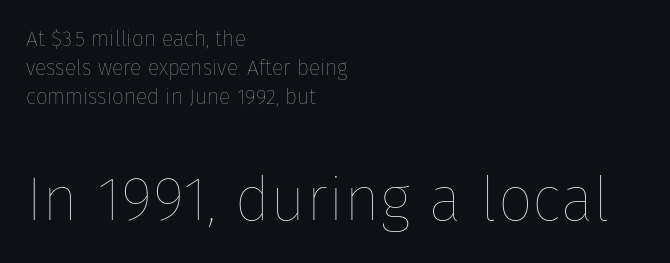
{"italic": "no", "bold": "no", "weight": "thin", "width": "normal", "stroke_contrast": "low", "x_height": "medium", "monospaced": "no", "underline": "no", "align": "left", "line_spacing": "normal", "line_spacing_ratio": 1.37, "letter_spacing": "normal", "letter_spacing_em": 0.0, "larger_block": "second", "size_ratio": 2.95, "glyph_px": 62}
